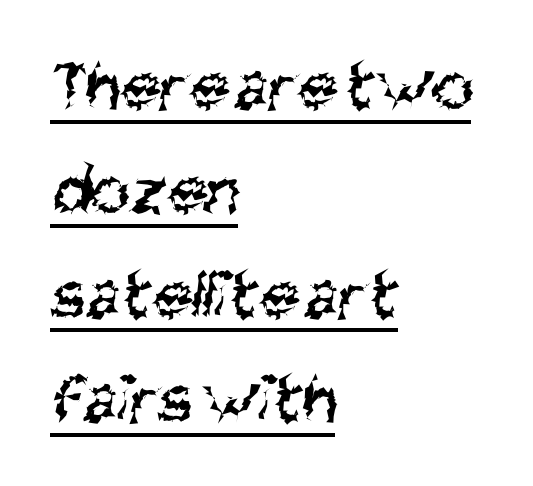
The image shows 71 px regular-weight, condensed sans-serif type; set left-aligned, normal line spacing (1.47x), normal letter spacing, underlined; medium stroke contrast and a large x-height.
